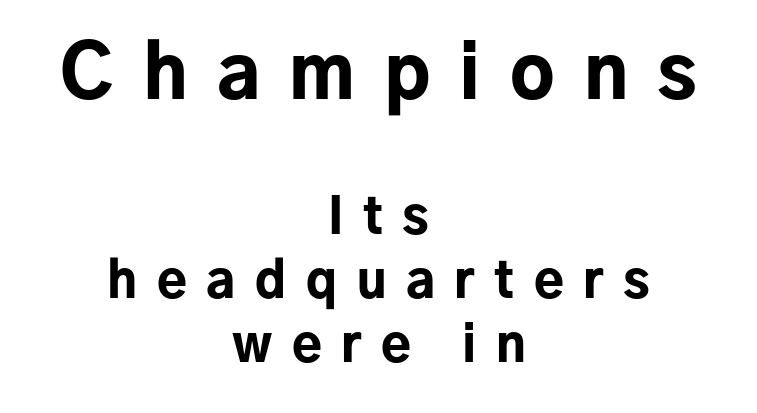
The image shows 73 px bold sans-serif type, upright; set centered, normal line spacing (1.31x), unusually wide letter spacing (+0.4 em), not underlined; the first (top) block is 1.49x larger; low stroke contrast and a medium x-height.
